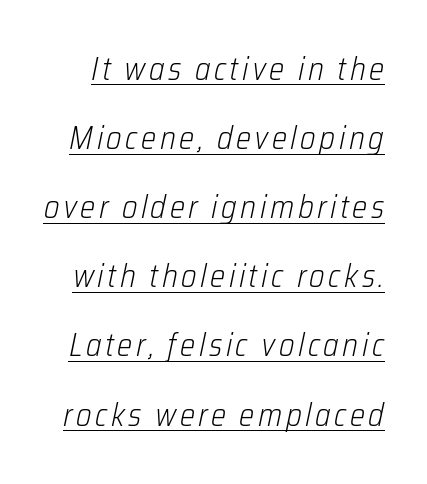
Q: Is the text bold? A: No.
Q: Is the text italic (slanted)? A: Yes, it leans right by about 12 degrees.
Q: Is the text underlined? A: Yes.
Q: Is the spacing between lines tight, normal or loose? A: Loose.
Q: Width (condensed, normal, or wide)? A: Condensed.
Q: Stroke contrast? A: Low.
Q: x-height? A: Medium.
Q: Monospaced? A: No.
